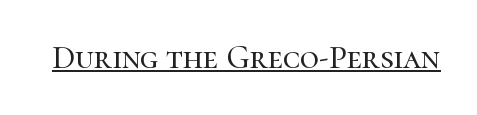
Q: Is the text italic (slanted)? A: No, it is upright.
Q: Is the typeface a serif or a sans-serif typeface? A: Serif.
Q: Is the text underlined? A: Yes.
Q: Is the spacing between letters normal or unusually wide? A: Normal.
Q: Width (condensed, normal, or wide)? A: Normal.
Q: Stroke contrast? A: High.
Q: x-height? A: Medium.
Q: Monospaced? A: No.
